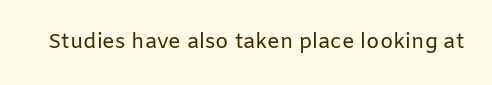
The image shows 21 px text type, upright; set normal letter spacing, not underlined.
